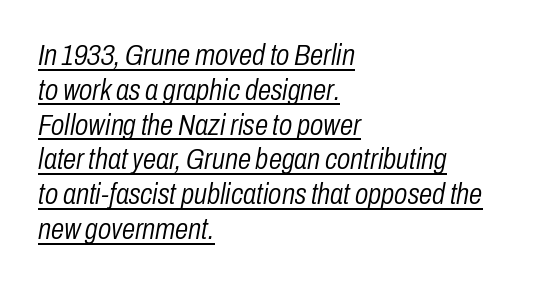
Underlining? Definitely there. The font sits on the lighter half of the weight spectrum, regular included. No extra tracking has been applied to these lines. Caption: multi-line text, flush left, ragged right.
